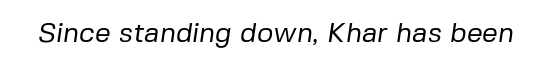
Descenders hang freely into open space. You could call the tracking neutral — neither tight nor loose. A typesetter would label this face a sans. Character widths vary here, with narrow letters taking less room than wide ones. Stems and bowls with no extra thickness — not bold.
